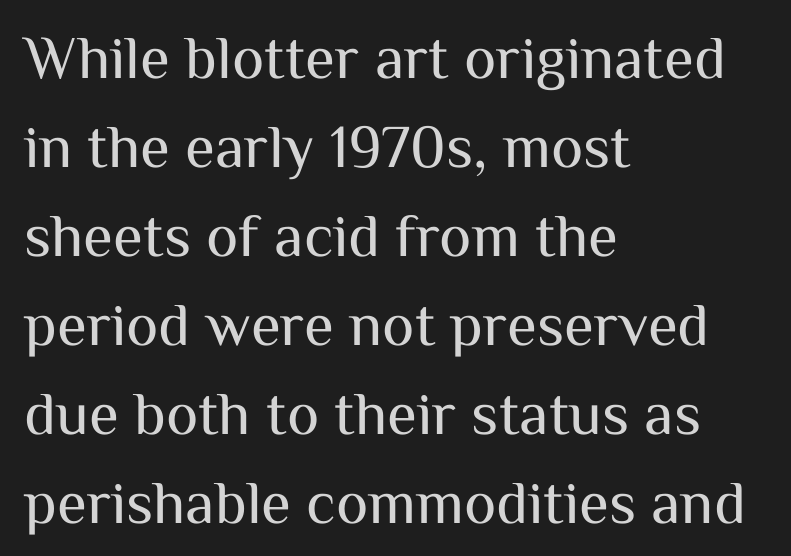
Q: Is the text bold? A: No.
Q: Is the text italic (slanted)? A: No, it is upright.
Q: Is the typeface a serif or a sans-serif typeface? A: Sans-serif.
Q: Is the text underlined? A: No.
Q: How is the paragraph aligned? A: Left-aligned.
Q: Is the spacing between letters normal or unusually wide? A: Normal.
Q: Is the spacing between lines tight, normal or loose? A: Normal.
Q: Width (condensed, normal, or wide)? A: Normal.
Q: Stroke contrast? A: Medium.
Q: x-height? A: Medium.
Q: Monospaced? A: No.
